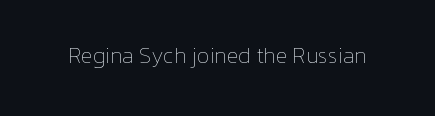
The image shows 22 px text type, upright; set normal letter spacing, not underlined.
